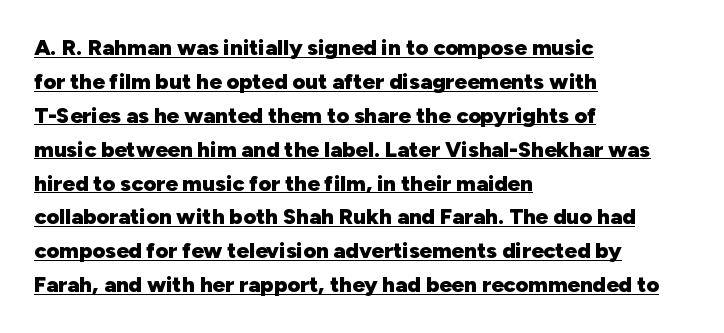
Q: Is the text bold? A: Yes.
Q: Is the text italic (slanted)? A: No, it is upright.
Q: Is the text underlined? A: Yes.
Q: How is the paragraph aligned? A: Left-aligned.
Q: Is the spacing between letters normal or unusually wide? A: Normal.
Q: Is the spacing between lines tight, normal or loose? A: Normal.
